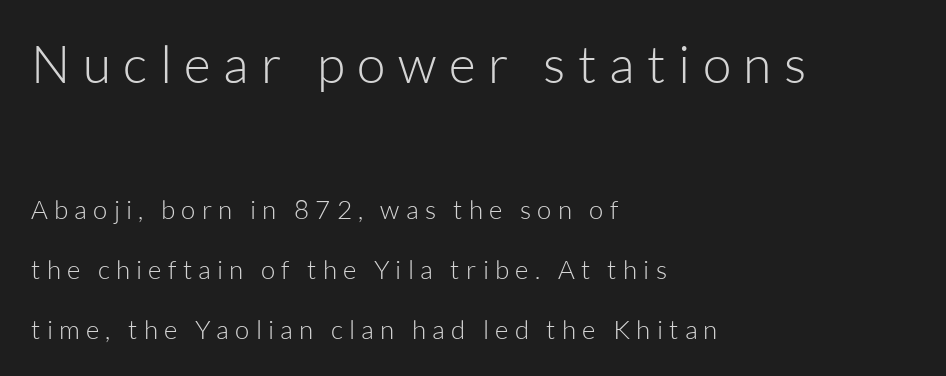
The image shows 52 px light sans-serif type, upright; set left-aligned, loose line spacing (2.31x), unusually wide letter spacing (+0.24 em), not underlined; the first (top) block is 2.0x larger; low stroke contrast and a medium x-height.
